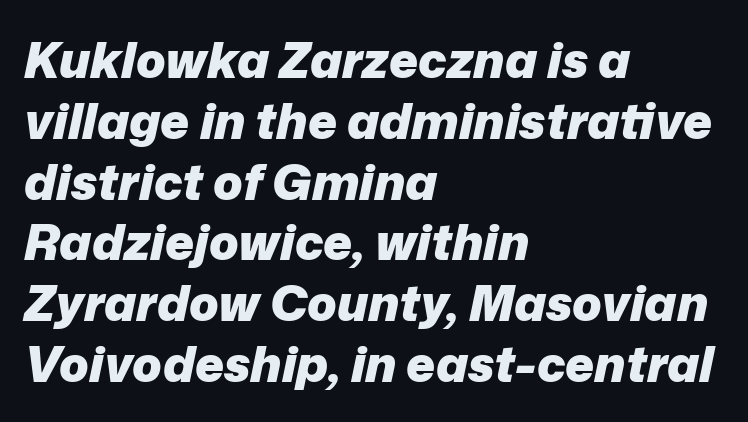
Q: Is the text bold? A: Yes.
Q: Is the text italic (slanted)? A: Yes, it leans right by about 12 degrees.
Q: Is the text underlined? A: No.
Q: How is the paragraph aligned? A: Left-aligned.
Q: Is the spacing between letters normal or unusually wide? A: Normal.
Q: Width (condensed, normal, or wide)? A: Normal.
Q: Stroke contrast? A: Low.
Q: x-height? A: Medium.
Q: Monospaced? A: No.
